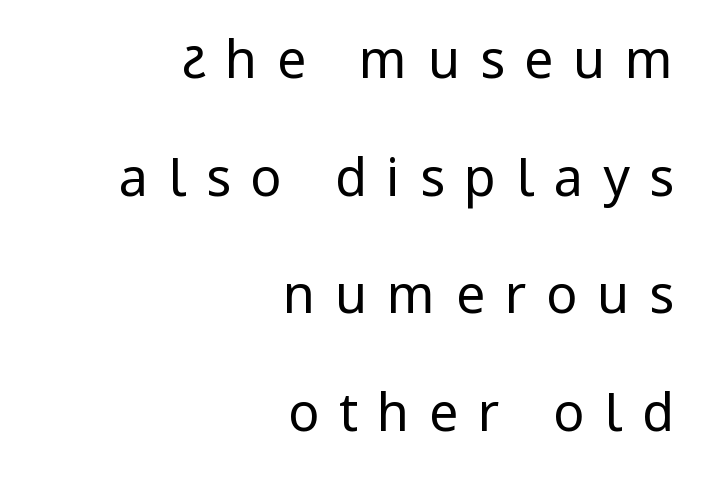
The image shows 52 px regular-weight, condensed sans-serif type, upright; set right-aligned, loose line spacing (2.26x), unusually wide letter spacing (+0.38 em), not underlined; low stroke contrast and a large x-height.
